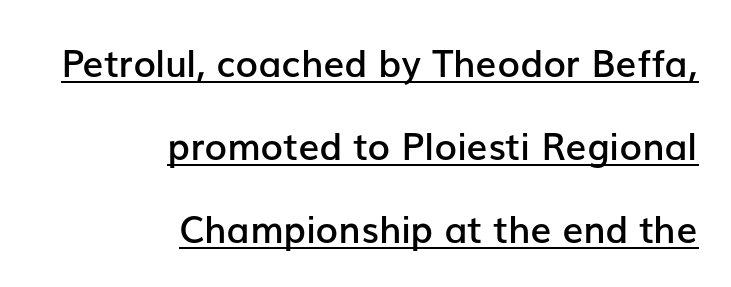
This sample uses plain, unmodified letter spacing. Slightly chunky letters — semibold, I'd say, not full bold. The passage shown is typeset with a sans-serif family. A flush-right, rag-left setting is used for this passage. Leading is clearly above the norm, producing a sparse column. When letters stand straight like this, we call the style roman or upright.
